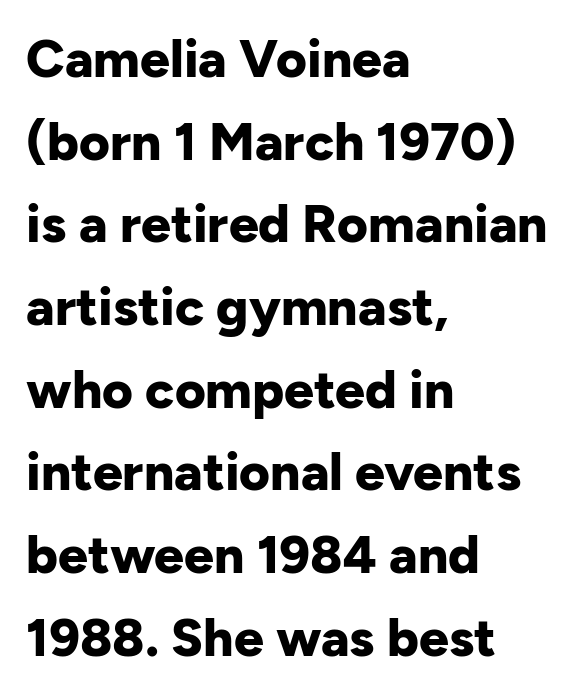
The image shows 53 px bold sans-serif type, upright; set left-aligned, normal line spacing (1.56x), normal letter spacing, not underlined; low stroke contrast and a medium x-height.
